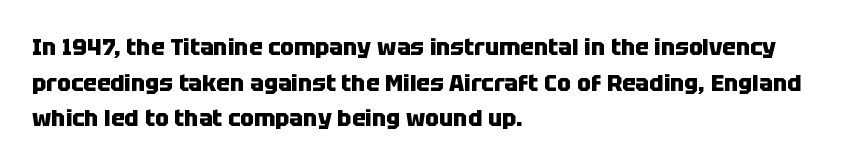
Is the block centered? No — it sits flush against the left margin. A full-strength bold gives these letters their thick strokes. The zone under the glyphs is completely vacant. This sample uses an upright cut, with every glyph sitting square on the baseline. The passage shown has conventional tracking throughout. The line-height multiplier appears to be the usual default.
